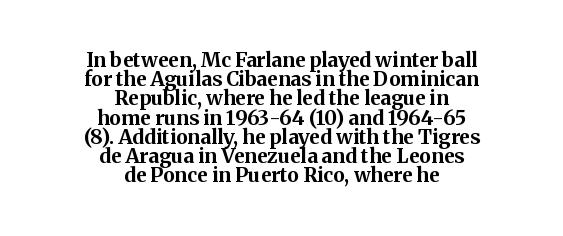
The image shows 20 px bold type, upright; set centered, tight line spacing (0.96x), normal letter spacing, not underlined.
